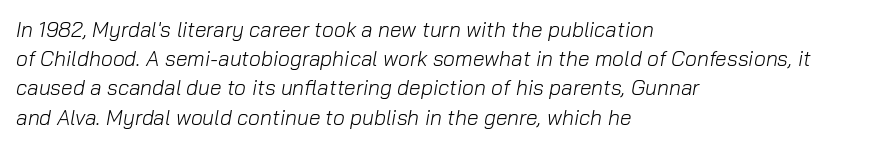
The leading is moderate, giving the passage an even texture. The weight tops out at a normal text grade. A typesetter would mark this as italic. No extra tracking has been applied to these lines.
